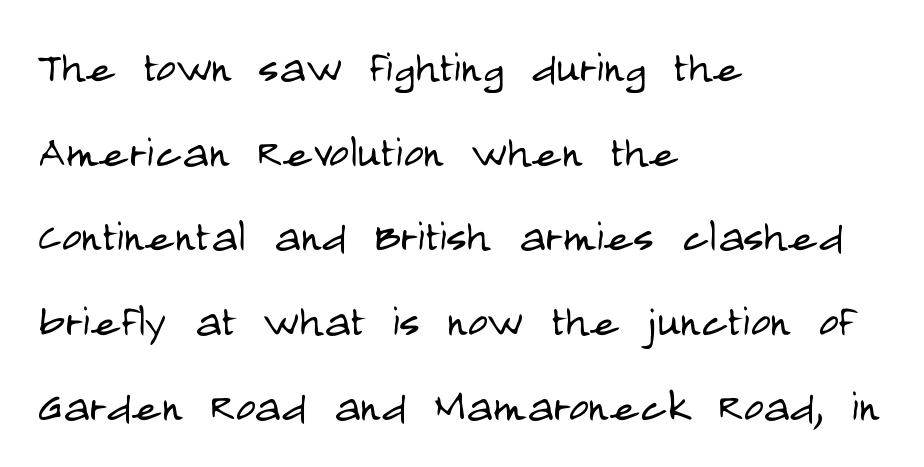
Q: Is the text bold? A: No.
Q: Is the text italic (slanted)? A: No, it is upright.
Q: Is the typeface a serif or a sans-serif typeface? A: Sans-serif.
Q: Is the text underlined? A: No.
Q: How is the paragraph aligned? A: Left-aligned.
Q: Is the spacing between letters normal or unusually wide? A: Normal.
Q: Is the spacing between lines tight, normal or loose? A: Normal.
Q: Width (condensed, normal, or wide)? A: Condensed.
Q: Stroke contrast? A: Low.
Q: x-height? A: Large.
Q: Monospaced? A: No.
